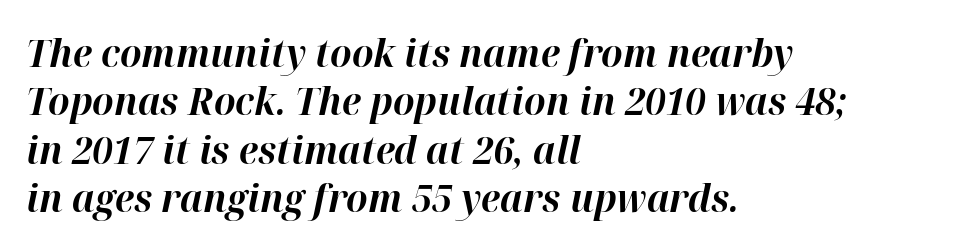
The image shows 38 px bold type, italic (leaning right); set left-aligned, normal line spacing (1.27x), normal letter spacing, not underlined; high stroke contrast and a medium x-height.
